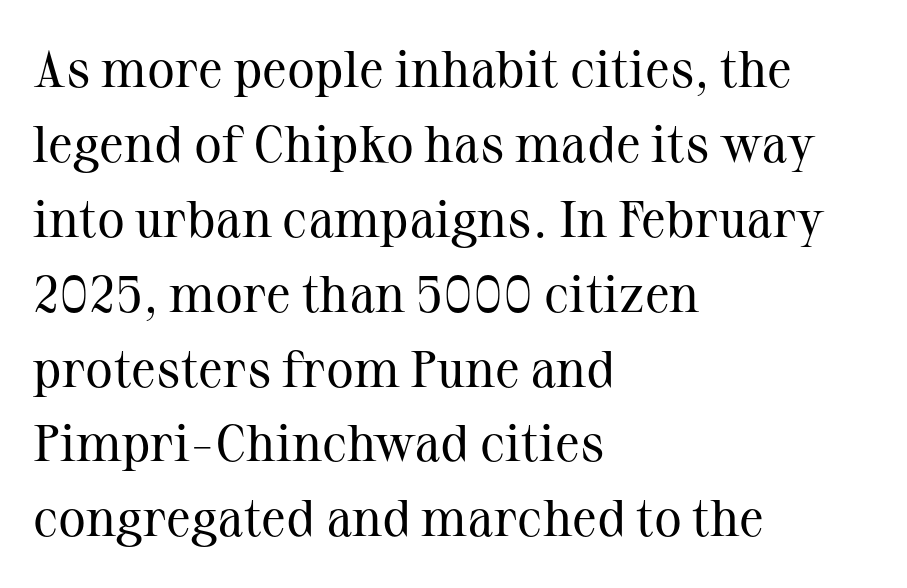
Q: Is the text bold? A: No.
Q: Is the text italic (slanted)? A: No, it is upright.
Q: Is the typeface a serif or a sans-serif typeface? A: Serif.
Q: Is the text underlined? A: No.
Q: How is the paragraph aligned? A: Left-aligned.
Q: Is the spacing between letters normal or unusually wide? A: Normal.
Q: Is the spacing between lines tight, normal or loose? A: Normal.
Q: Width (condensed, normal, or wide)? A: Normal.
Q: Stroke contrast? A: Medium.
Q: x-height? A: Medium.
Q: Monospaced? A: No.
